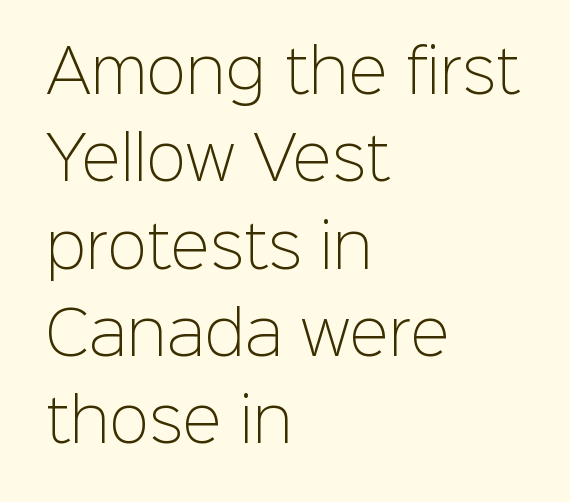
Stroke thickness stays within the range of a standard reading face or lighter. The leading is moderate, giving the passage an even texture. To sum up the face: it is a sans, with no serifs. If you drew a line through each stem, it would be perfectly vertical. Every row of glyphs begins at an identical x-position on the left.
